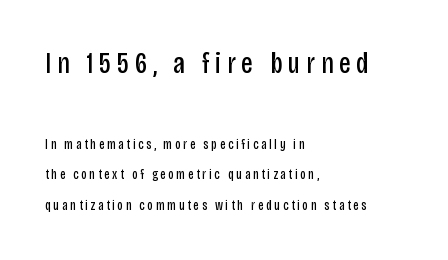
{"serif": "no", "italic": "no", "bold": "no", "weight": "regular", "width": "condensed", "stroke_contrast": "low", "x_height": "large", "monospaced": "no", "underline": "no", "align": "left", "line_spacing": "loose", "line_spacing_ratio": 2.19, "larger_block": "first", "size_ratio": 2.14, "glyph_px": 30}
